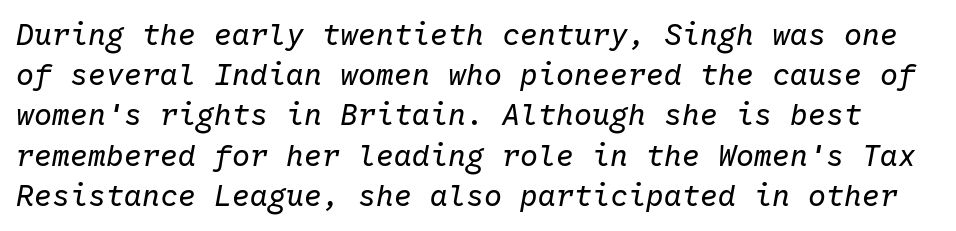
Short note: letters normally spaced. How would I describe the line gaps? Plain and ordinary. Designer's note — italics engaged. Stems here are at most as thick as an everyday book face.
